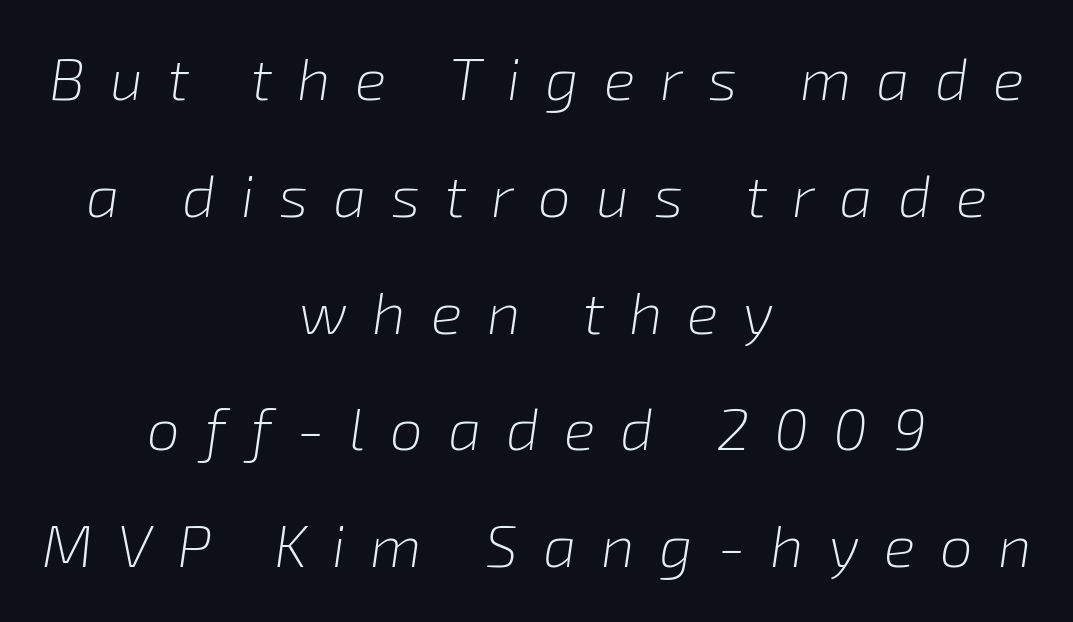
Q: Is the text bold? A: No.
Q: Is the text italic (slanted)? A: Yes, it leans right by about 8 degrees.
Q: Is the text underlined? A: No.
Q: How is the paragraph aligned? A: Centered.
Q: Is the spacing between letters normal or unusually wide? A: Unusually wide.
Q: Is the spacing between lines tight, normal or loose? A: Loose.
Q: Width (condensed, normal, or wide)? A: Normal.
Q: Stroke contrast? A: Low.
Q: x-height? A: Medium.
Q: Monospaced? A: No.
